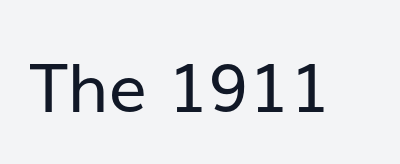
{"serif": "no", "italic": "no", "bold": "no", "weight": "regular", "width": "normal", "stroke_contrast": "low", "x_height": "medium", "monospaced": "no", "underline": "no", "letter_spacing": "normal", "letter_spacing_em": 0.0, "glyph_px": 68}
